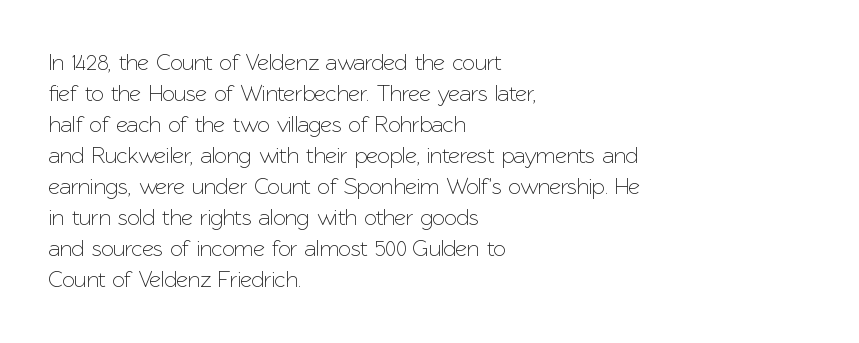
The image shows 23 px text type, upright; set left-aligned, normal line spacing (1.35x), normal letter spacing, not underlined.
